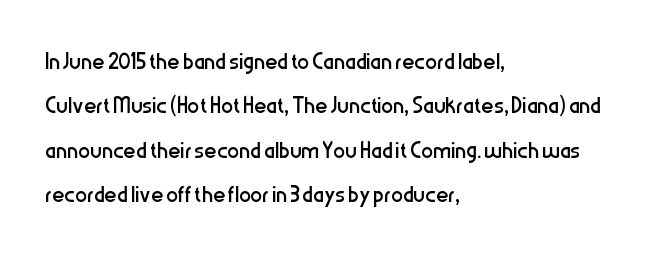
Has an underline been added? It has not. The vertical gap from one line to the next is medium. These lines are rendered in a variable-pitch font. The passage shown is not bold in any degree. The letters sit at their default tracking, neither squeezed nor spread. The rag falls on the right side of this text block.
